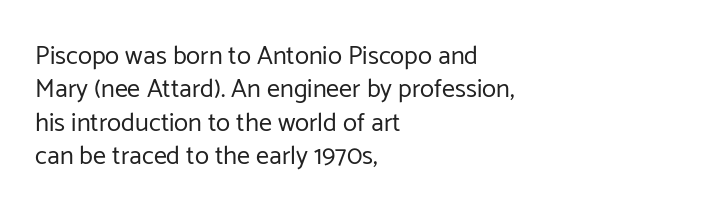
Q: Is the text bold? A: No.
Q: Is the text italic (slanted)? A: No, it is upright.
Q: Is the text underlined? A: No.
Q: How is the paragraph aligned? A: Left-aligned.
Q: Is the spacing between letters normal or unusually wide? A: Normal.
Q: Is the spacing between lines tight, normal or loose? A: Normal.
